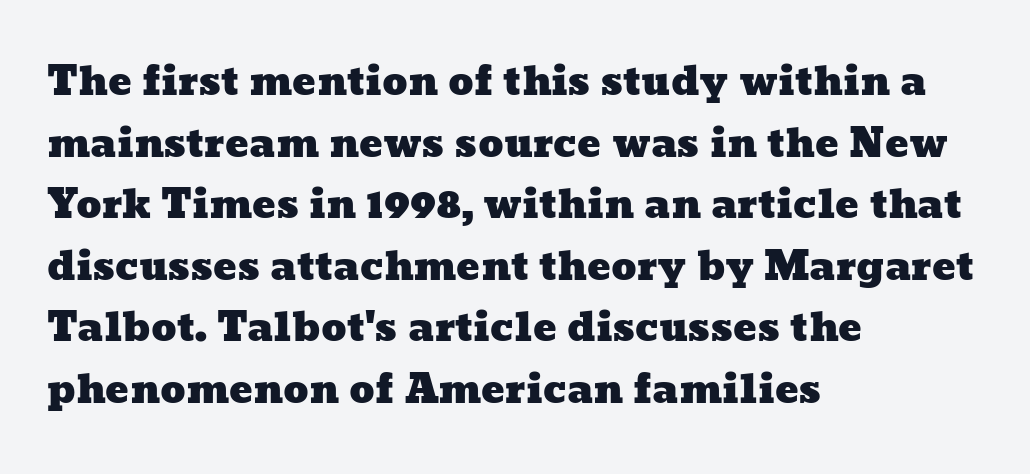
Is there much room between lines? A standard amount, neither cramped nor airy. The passage is arranged the way most books set body copy — flush left. A typesetter would call this zero additional tracking. The gap between lines stays unmarked. The passage shown is typed in a proportional face where columns would drift.
